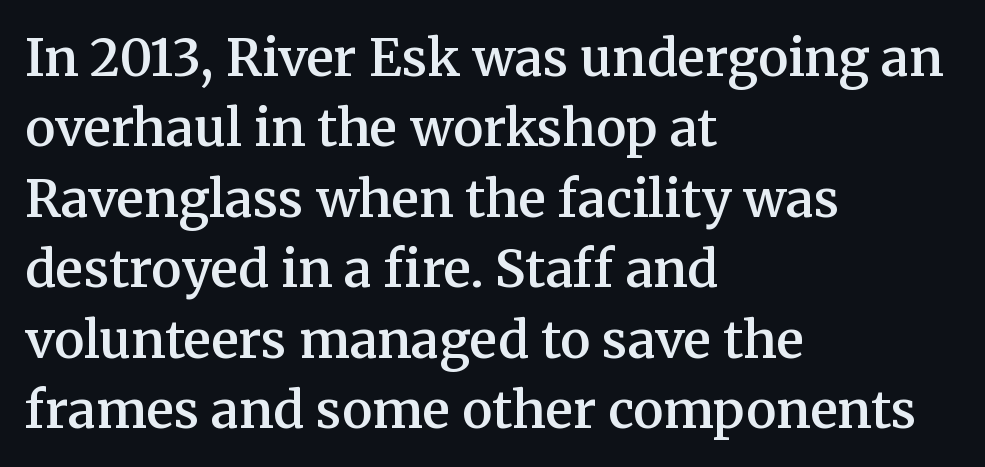
Line spacing here is normal. On the weight axis this lands at semibold, roughly 600. The letters carry serifs — small finishing strokes at the ends of their stems. The lettering stays uniformly vertical, giving the passage a roman look.
